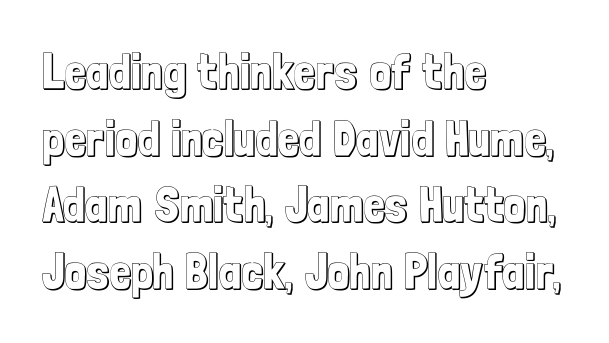
The image shows 48 px condensed type, upright; set left-aligned, normal line spacing (1.39x), normal letter spacing, not underlined; a medium x-height.
